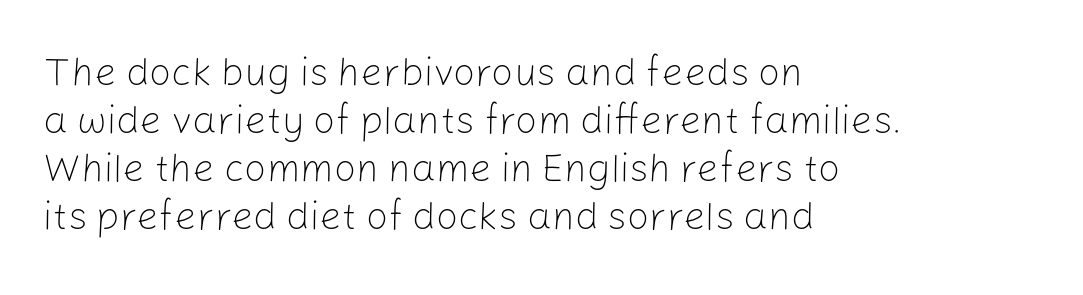
The image shows 39 px light sans-serif type, upright; set left-aligned, line spacing 1.23x, normal letter spacing, not underlined; low stroke contrast and a medium x-height.
